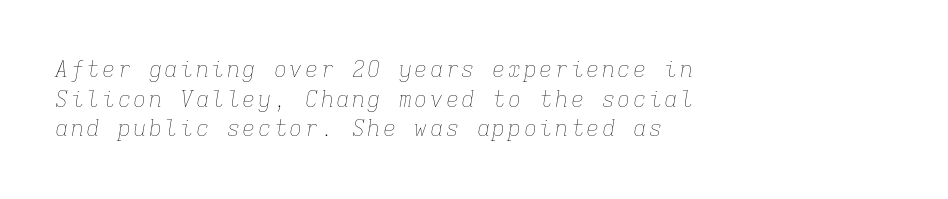
Q: Is the text bold? A: No.
Q: Is the text italic (slanted)? A: Yes, it leans right by about 9 degrees.
Q: Is the text underlined? A: No.
Q: How is the paragraph aligned? A: Left-aligned.
Q: Is the spacing between lines tight, normal or loose? A: Normal.
